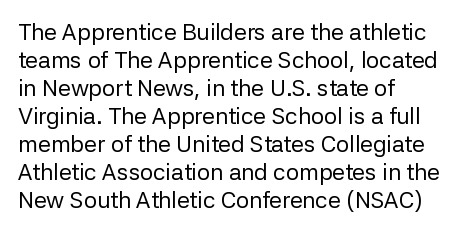
Q: Is the text bold? A: No.
Q: Is the text italic (slanted)? A: No, it is upright.
Q: Is the text underlined? A: No.
Q: How is the paragraph aligned? A: Left-aligned.
Q: Is the spacing between letters normal or unusually wide? A: Normal.
